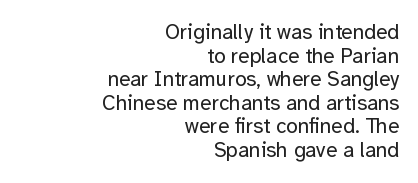
Line ends are locked; line starts wander. Letter spacing: default. Notice how descenders almost collide with the ascenders below — that's tight leading. The font's upright variant was chosen for this text. Any mark beneath the type? The region is blank.
